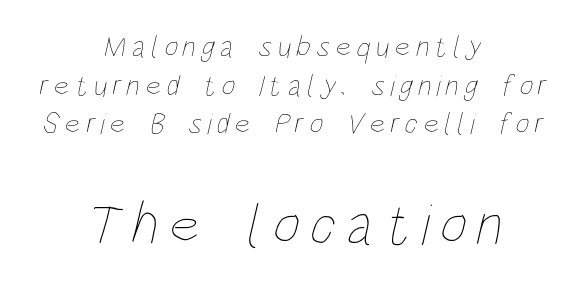
The image shows 59 px thin, condensed type; set centered, normal line spacing (1.29x), not underlined; the second (bottom) block is 1.97x larger; low stroke contrast and a large x-height.
